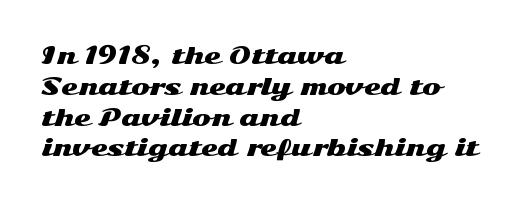
The image shows 22 px text type; set left-aligned, normal line spacing (1.4x), normal letter spacing, not underlined.
